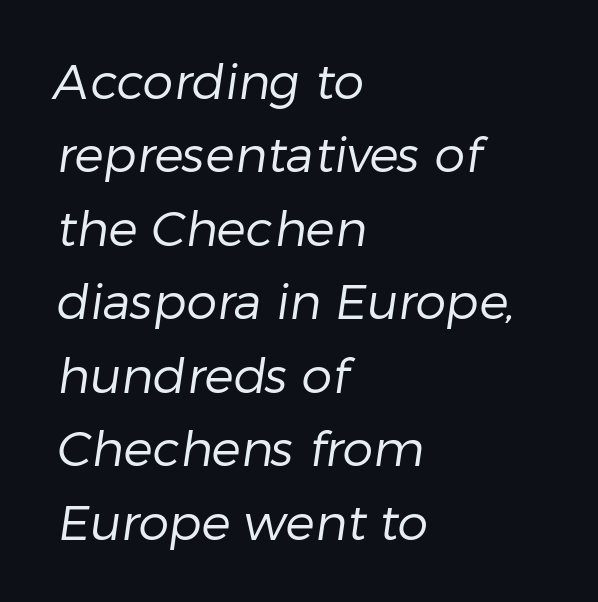
{"serif": "no", "bold": "no", "weight": "regular", "width": "normal", "stroke_contrast": "low", "x_height": "medium", "monospaced": "no", "underline": "no", "align": "left", "line_spacing": "normal", "line_spacing_ratio": 1.5, "letter_spacing": "normal", "letter_spacing_em": 0.0, "glyph_px": 49}
